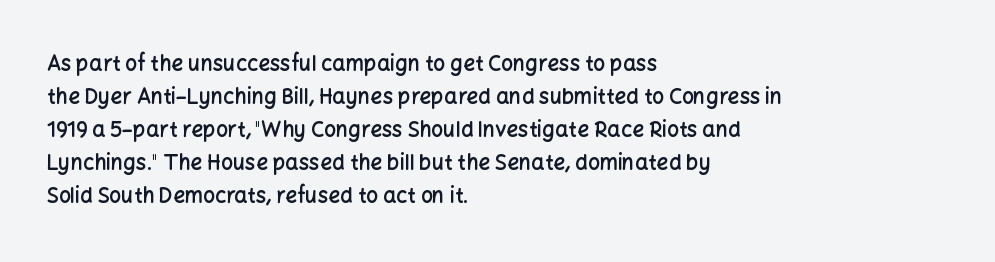
The image shows 21 px text type, upright; set left-aligned, normal line spacing (1.57x), normal letter spacing, not underlined.
